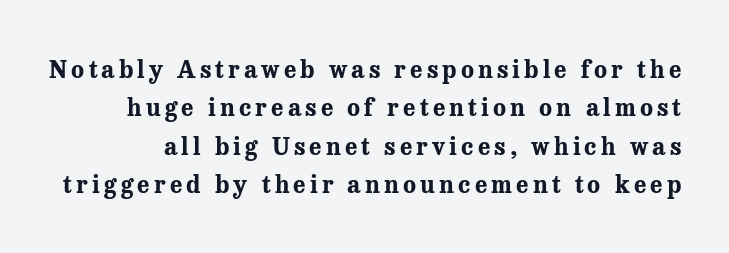
{"italic": "no", "bold": "yes", "underline": "no", "line_spacing": "normal", "line_spacing_ratio": 1.6, "glyph_px": 24}
